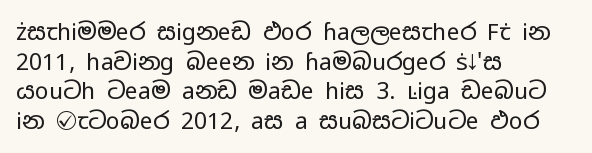
{"italic": "no", "bold": "no", "underline": "no", "align": "left", "line_spacing": "normal", "line_spacing_ratio": 1.29, "letter_spacing": "normal", "letter_spacing_em": 0.0, "glyph_px": 23}
